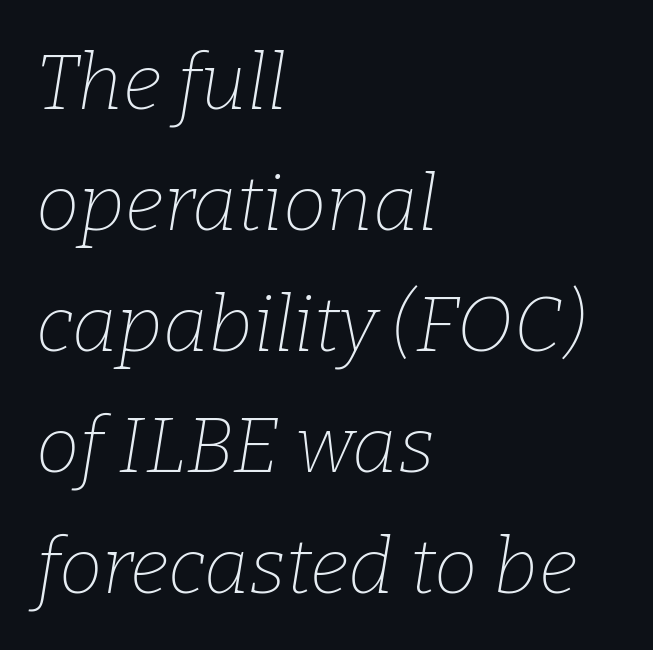
The image shows 78 px thin serif type, italic (leaning right); set left-aligned, normal line spacing (1.55x), normal letter spacing, not underlined; low stroke contrast and a medium x-height.
